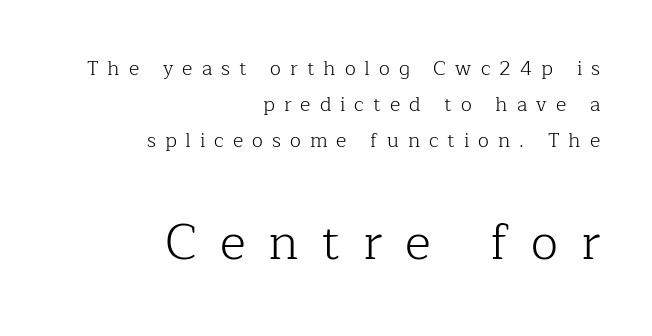
Q: Is the text bold? A: No.
Q: Is the text italic (slanted)? A: No, it is upright.
Q: Is the typeface a serif or a sans-serif typeface? A: Serif.
Q: Is the text underlined? A: No.
Q: How is the paragraph aligned? A: Right-aligned.
Q: Is the spacing between letters normal or unusually wide? A: Unusually wide.
Q: Which block of text is set in a larger size, the first (top) or the second (bottom)? A: The second (bottom) one.
Q: Width (condensed, normal, or wide)? A: Normal.
Q: Stroke contrast? A: Low.
Q: x-height? A: Medium.
Q: Monospaced? A: No.
